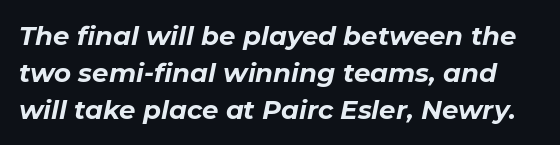
Q: Is the text bold? A: Yes.
Q: Is the text italic (slanted)? A: Yes, it leans right by about 11 degrees.
Q: Is the text underlined? A: No.
Q: Is the spacing between letters normal or unusually wide? A: Normal.
Q: Is the spacing between lines tight, normal or loose? A: Normal.
